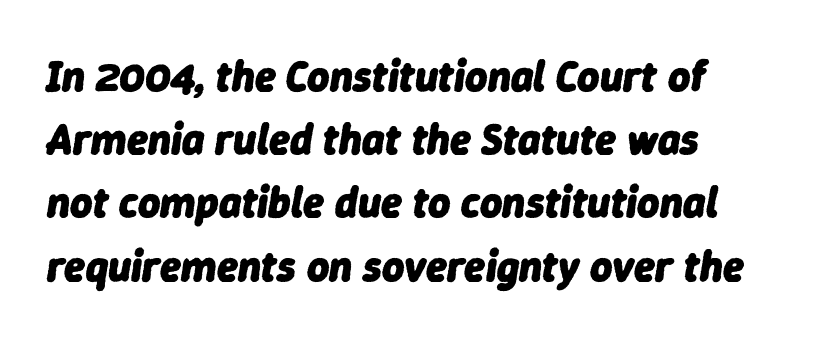
{"italic": "yes", "lean": "right", "slant_degrees": 9, "bold": "yes", "weight": "heavy", "width": "normal", "stroke_contrast": "low", "x_height": "medium", "monospaced": "no", "underline": "no", "line_spacing": "normal", "line_spacing_ratio": 1.47, "letter_spacing": "normal", "letter_spacing_em": 0.0, "glyph_px": 43}
